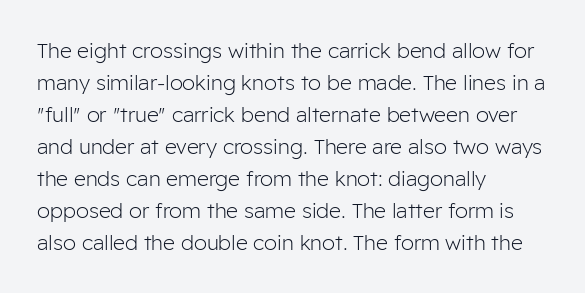
{"italic": "no", "bold": "no", "underline": "no", "align": "left", "line_spacing": "normal", "line_spacing_ratio": 1.52, "letter_spacing": "normal", "letter_spacing_em": 0.0, "glyph_px": 21}
